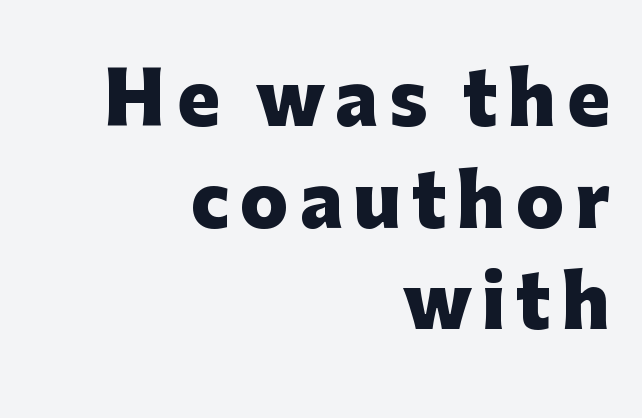
The image shows 71 px heavy sans-serif type, upright; set right-aligned, normal line spacing (1.43x), not underlined; low stroke contrast and a medium x-height.
